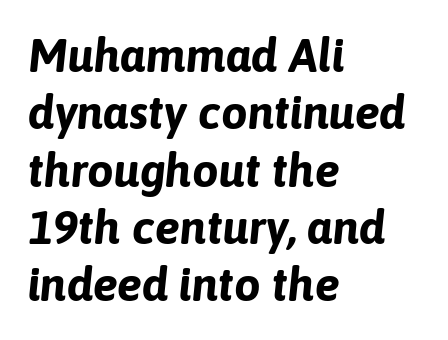
The image shows 47 px bold type, italic (leaning right); set left-aligned, line spacing 1.22x, normal letter spacing, not underlined; low stroke contrast and a medium x-height.
